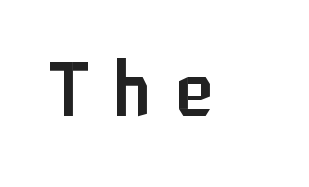
The image shows 75 px semibold, condensed sans-serif type, upright; set unusually wide letter spacing (+0.33 em), not underlined; low stroke contrast and a medium x-height.
